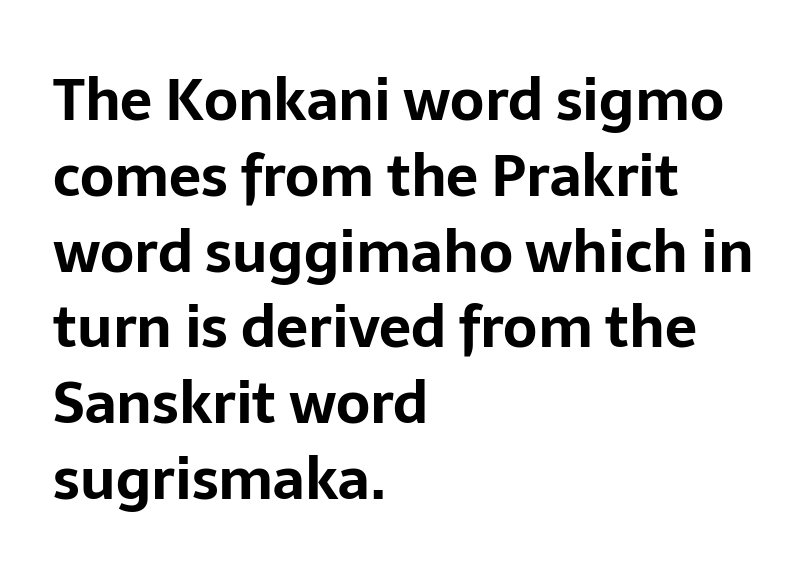
Q: Is the text bold? A: Yes.
Q: Is the text italic (slanted)? A: No, it is upright.
Q: Is the typeface a serif or a sans-serif typeface? A: Sans-serif.
Q: Is the text underlined? A: No.
Q: How is the paragraph aligned? A: Left-aligned.
Q: Is the spacing between letters normal or unusually wide? A: Normal.
Q: Is the spacing between lines tight, normal or loose? A: Normal.
Q: Width (condensed, normal, or wide)? A: Normal.
Q: Stroke contrast? A: Low.
Q: x-height? A: Medium.
Q: Monospaced? A: No.
